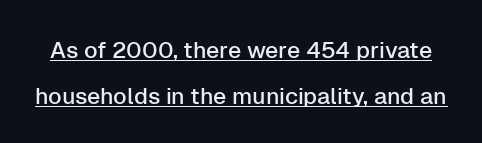
Q: Is the text italic (slanted)? A: No, it is upright.
Q: Is the text underlined? A: Yes.
Q: Is the spacing between letters normal or unusually wide? A: Normal.
Q: Is the spacing between lines tight, normal or loose? A: Loose.
